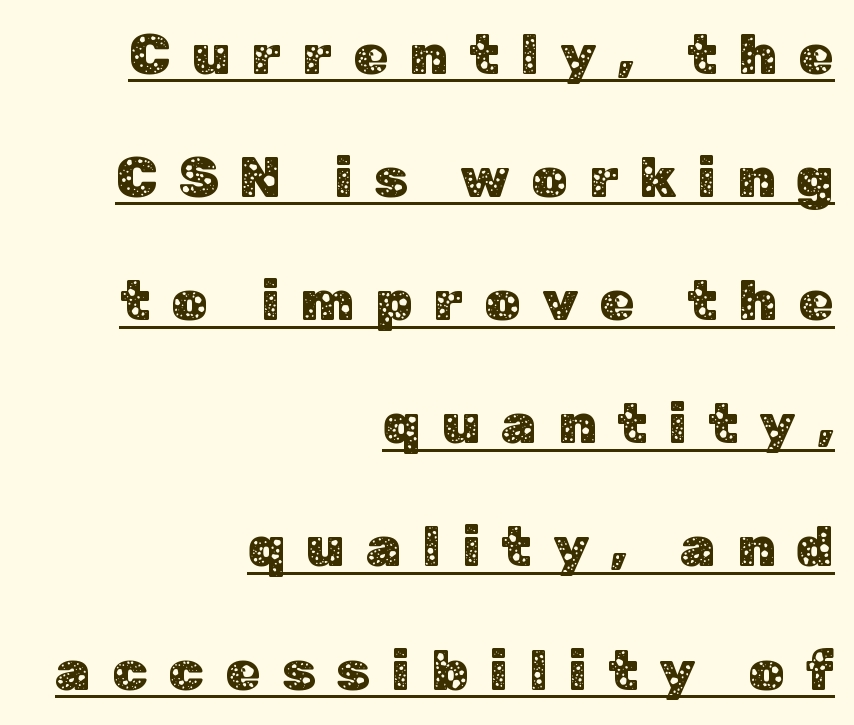
The image shows 57 px sans-serif type, upright; set right-aligned, loose line spacing (2.16x), unusually wide letter spacing (+0.37 em), underlined; low stroke contrast and a medium x-height.
